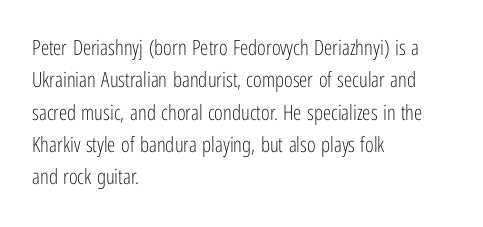
The image shows 21 px text type, upright; set left-aligned, normal line spacing (1.54x), normal letter spacing, not underlined.
